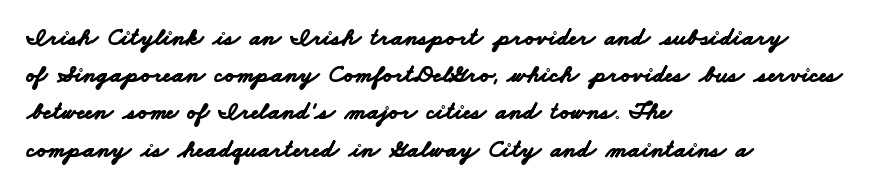
Q: Is the text bold? A: Yes.
Q: Is the text underlined? A: No.
Q: How is the paragraph aligned? A: Left-aligned.
Q: Is the spacing between letters normal or unusually wide? A: Normal.
Q: Is the spacing between lines tight, normal or loose? A: Normal.
